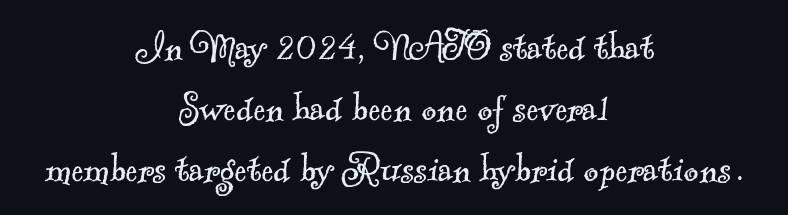
The image shows 46 px light serif type; set centered, normal line spacing (1.33x), normal letter spacing, not underlined; a small x-height.
